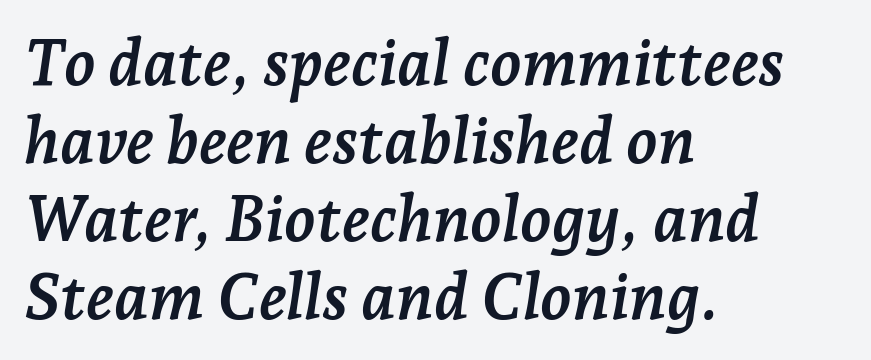
The image shows 64 px semibold serif type, italic (leaning right); set left-aligned, line spacing 1.22x, normal letter spacing, not underlined; low stroke contrast and a medium x-height.
